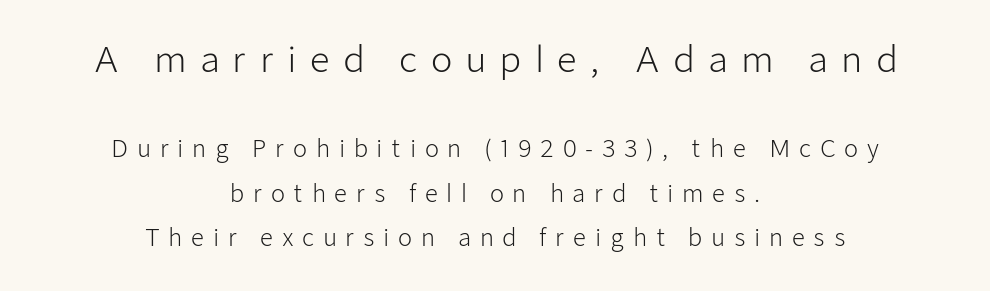
{"serif": "no", "italic": "no", "bold": "no", "weight": "light", "width": "normal", "stroke_contrast": "low", "x_height": "medium", "monospaced": "no", "underline": "no", "align": "center", "line_spacing": "loose", "line_spacing_ratio": 1.94, "letter_spacing": "wide", "letter_spacing_em": 0.37, "larger_block": "first", "size_ratio": 1.52, "glyph_px": 35}
